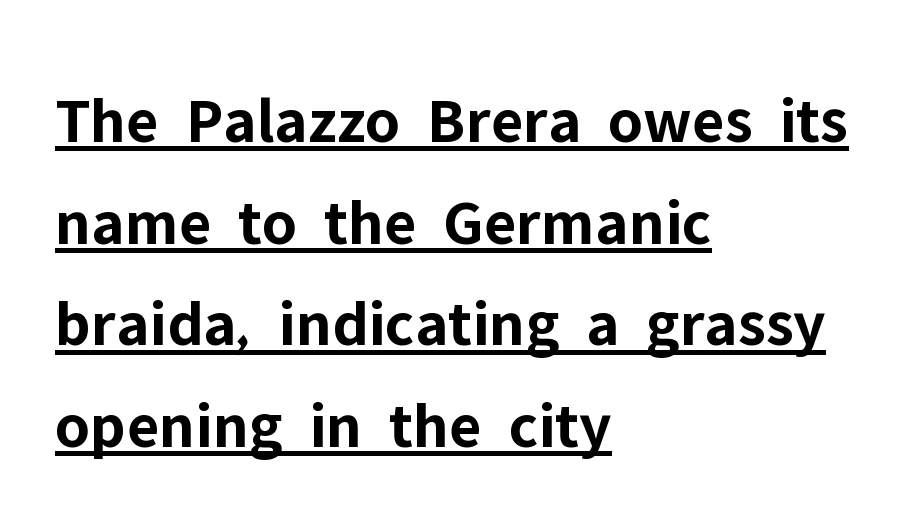
{"serif": "no", "italic": "no", "bold": "yes", "weight": "bold", "width": "normal", "stroke_contrast": "low", "x_height": "medium", "monospaced": "no", "underline": "yes", "align": "left", "line_spacing": "normal", "line_spacing_ratio": 1.54, "letter_spacing": "normal", "letter_spacing_em": 0.0, "glyph_px": 66}
